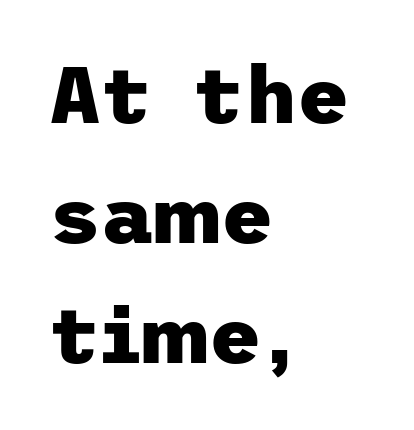
{"serif": "no", "italic": "no", "bold": "yes", "weight": "heavy", "width": "normal", "stroke_contrast": "low", "x_height": "medium", "underline": "no", "align": "left", "line_spacing": "normal", "line_spacing_ratio": 1.5, "letter_spacing": "normal", "letter_spacing_em": 0.0, "glyph_px": 80}
